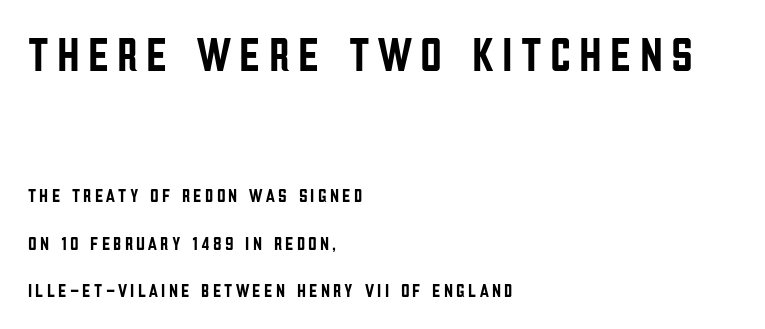
The image shows 48 px condensed sans-serif type, upright; set left-aligned, loose line spacing (2.48x), not underlined; the first (top) block is 2.53x larger; low stroke contrast and a large x-height.
